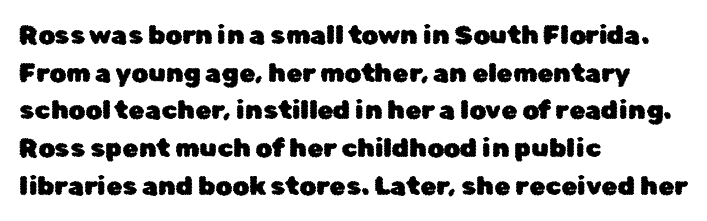
The image shows 26 px text type, upright; set left-aligned, normal line spacing (1.45x), normal letter spacing, not underlined.
